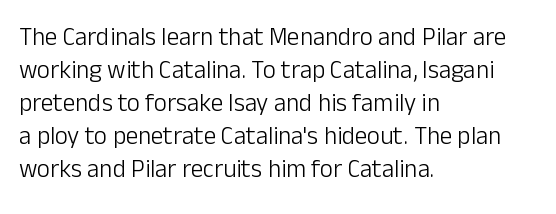
The image shows 25 px text type, upright; set left-aligned, normal line spacing (1.32x), normal letter spacing, not underlined.
